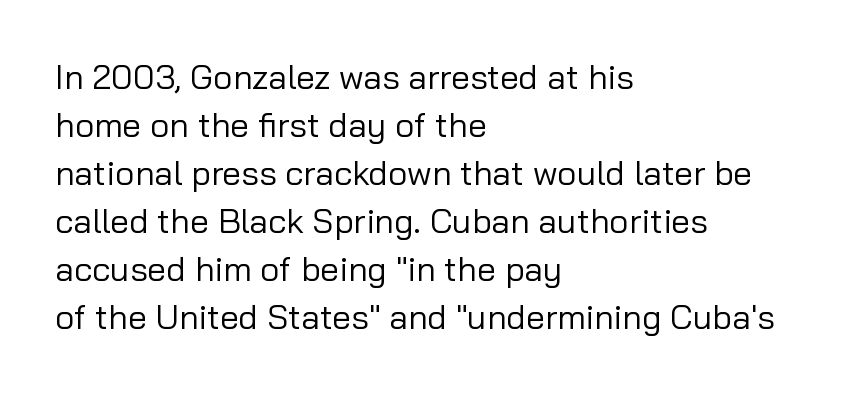
The image shows 34 px regular-weight sans-serif type, upright; set left-aligned, normal line spacing (1.41x), normal letter spacing, not underlined; low stroke contrast and a medium x-height.
